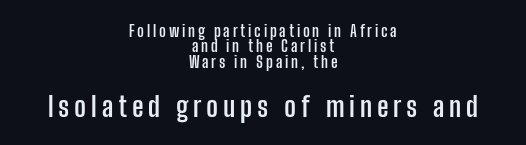
Students, observe: this is what under-led, compact text looks like. Note: no serifs on the glyphs. A dark, heavy texture on the line: the type is bold. When letters stand straight like this, we call the style roman or upright.
